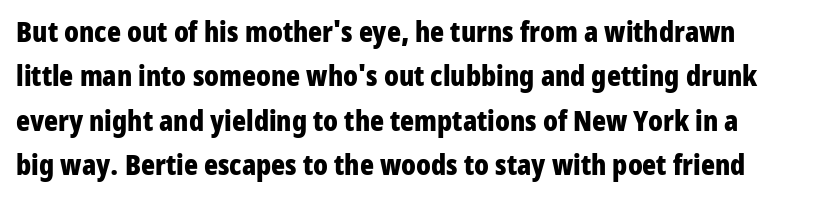
{"serif": "no", "italic": "no", "bold": "yes", "weight": "bold", "width": "condensed", "stroke_contrast": "low", "x_height": "medium", "monospaced": "no", "underline": "no", "line_spacing": "normal", "line_spacing_ratio": 1.53, "letter_spacing": "normal", "letter_spacing_em": 0.0, "glyph_px": 29}
